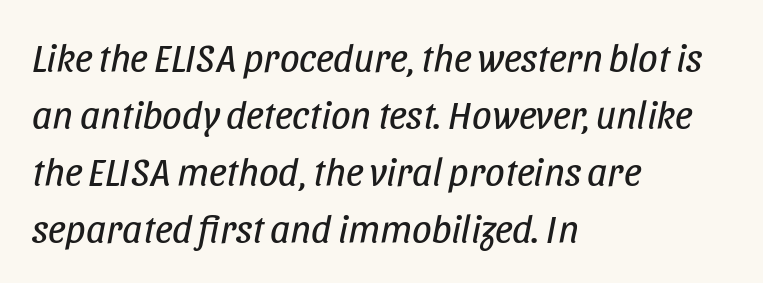
Students, observe: this is what conventionally led text looks like. The passage shown has conventional tracking throughout. Designer's note — italics engaged. Layout note: lines flush left. Stems and bowls with no extra thickness — not bold. Do the characters align in a grid? No, the font is proportional.
